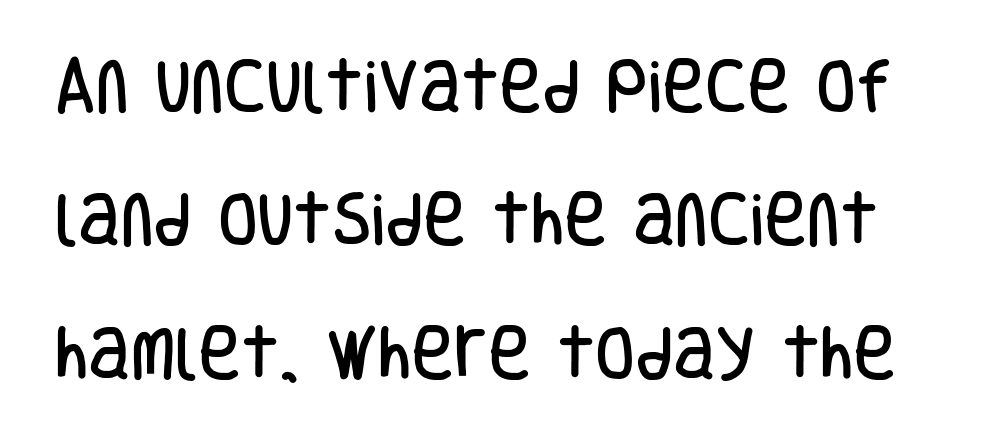
The image shows 58 px condensed sans-serif type, upright; set loose line spacing (2.3x), normal letter spacing, not underlined; low stroke contrast and a large x-height.
